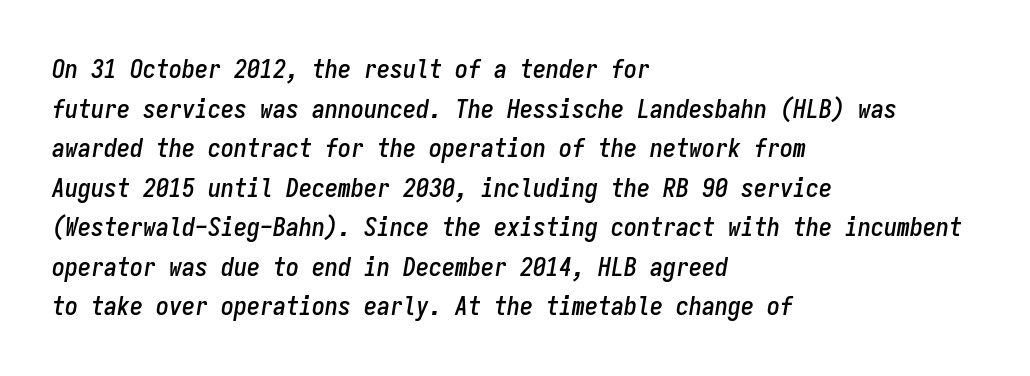
Q: Is the text italic (slanted)? A: Yes, it leans right by about 9 degrees.
Q: Is the text underlined? A: No.
Q: How is the paragraph aligned? A: Left-aligned.
Q: Is the spacing between letters normal or unusually wide? A: Normal.
Q: Is the spacing between lines tight, normal or loose? A: Normal.
